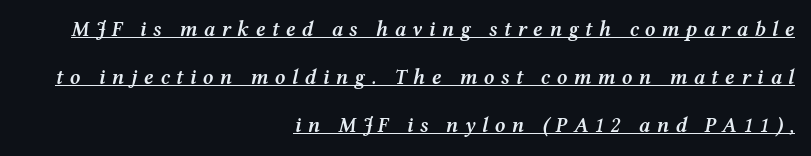
The image shows 21 px text type, italic (leaning right); set right-aligned, loose line spacing (2.29x), unusually wide letter spacing (+0.3 em), underlined.
